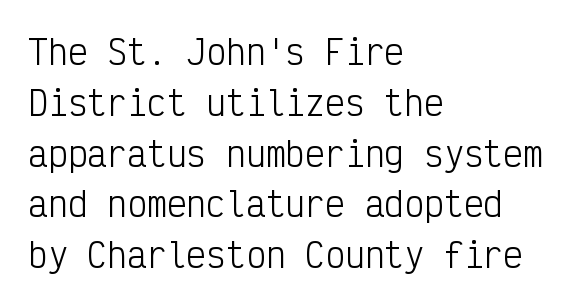
{"serif": "no", "italic": "no", "bold": "no", "weight": "light", "width": "condensed", "stroke_contrast": "low", "x_height": "medium", "monospaced": "yes", "underline": "no", "align": "left", "line_spacing": "normal", "line_spacing_ratio": 1.54, "letter_spacing": "normal", "letter_spacing_em": 0.0, "glyph_px": 33}
